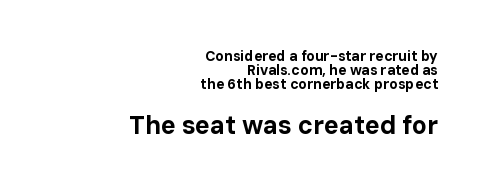
Q: Is the text bold? A: Yes.
Q: Is the text italic (slanted)? A: No, it is upright.
Q: Is the text underlined? A: No.
Q: How is the paragraph aligned? A: Right-aligned.
Q: Is the spacing between letters normal or unusually wide? A: Normal.
Q: Is the spacing between lines tight, normal or loose? A: Tight.
Q: Which block of text is set in a larger size, the first (top) or the second (bottom)? A: The second (bottom) one.
